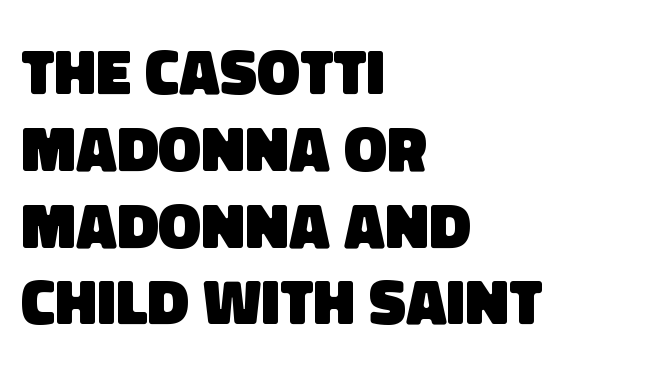
The letters sit at their default tracking, neither squeezed nor spread. Strong, thick strokes mark this as bold type. Descenders hang freely into open space. Spacing verdict: proportional, widths tailored to each character. One-word summary of the alignment: left. Are there feet on the stems? There aren't — it's a sans.
